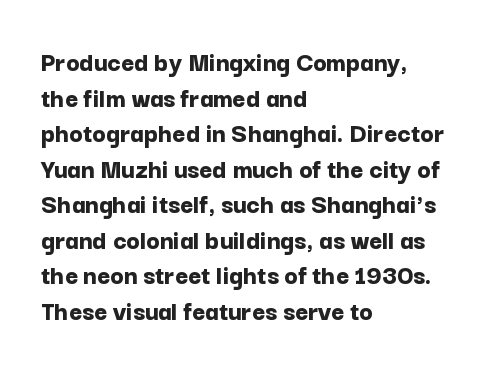
Q: Is the text bold? A: Yes.
Q: Is the text italic (slanted)? A: No, it is upright.
Q: Is the typeface a serif or a sans-serif typeface? A: Sans-serif.
Q: Is the text underlined? A: No.
Q: How is the paragraph aligned? A: Left-aligned.
Q: Is the spacing between letters normal or unusually wide? A: Normal.
Q: Is the spacing between lines tight, normal or loose? A: Normal.
Q: Width (condensed, normal, or wide)? A: Normal.
Q: Stroke contrast? A: Low.
Q: x-height? A: Medium.
Q: Monospaced? A: No.
